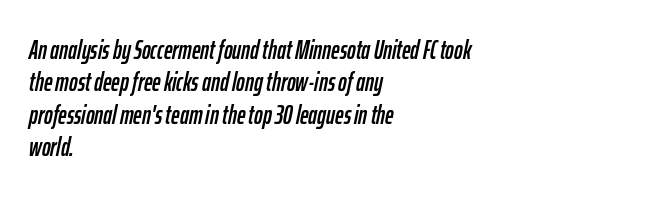
Q: Is the text italic (slanted)? A: Yes, it leans right by about 12 degrees.
Q: Is the text underlined? A: No.
Q: How is the paragraph aligned? A: Left-aligned.
Q: Is the spacing between letters normal or unusually wide? A: Normal.
Q: Is the spacing between lines tight, normal or loose? A: Normal.
